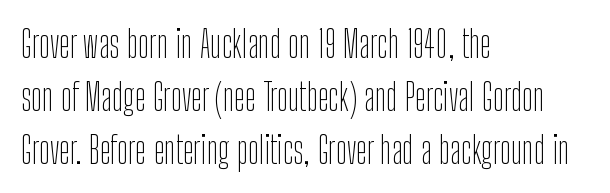
{"serif": "no", "italic": "no", "bold": "no", "weight": "thin", "width": "condensed", "stroke_contrast": "low", "x_height": "medium", "monospaced": "no", "underline": "no", "align": "left", "line_spacing": "normal", "line_spacing_ratio": 1.43, "letter_spacing": "normal", "letter_spacing_em": 0.0, "glyph_px": 37}
